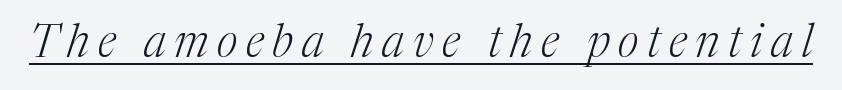
Q: Is the text bold? A: No.
Q: Is the text italic (slanted)? A: Yes, it leans right by about 17 degrees.
Q: Is the typeface a serif or a sans-serif typeface? A: Serif.
Q: Is the text underlined? A: Yes.
Q: Width (condensed, normal, or wide)? A: Normal.
Q: Stroke contrast? A: Medium.
Q: x-height? A: Medium.
Q: Monospaced? A: No.
